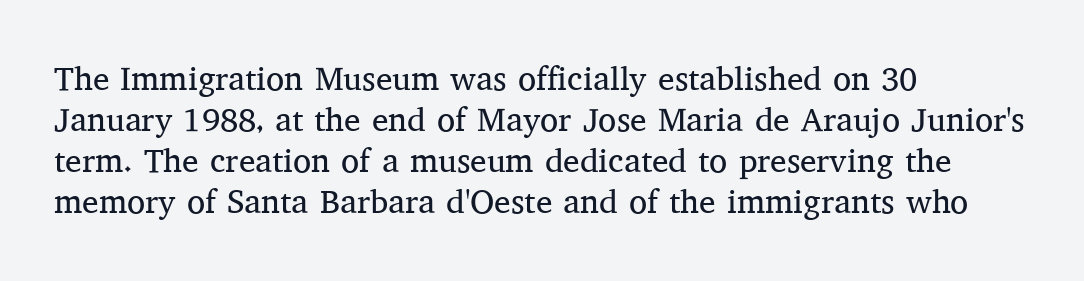
{"serif": "yes", "italic": "no", "bold": "no", "weight": "regular", "width": "normal", "stroke_contrast": "medium", "x_height": "medium", "monospaced": "no", "underline": "no", "align": "left", "line_spacing_ratio": 1.24, "letter_spacing": "normal", "letter_spacing_em": 0.0, "glyph_px": 33}
